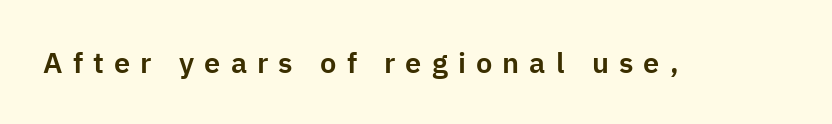
Rendered with straight, roman letterforms. Examine the stroke ends and you'll find no serifs. Here the designer chose a conventional face with non-uniform glyph widths. Does extra space separate the letters? Yes, quite a lot of it.
